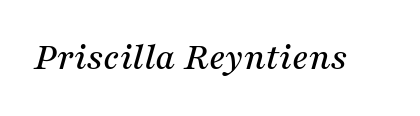
The image shows 39 px serif type, italic (leaning right); set normal letter spacing, not underlined; medium stroke contrast and a medium x-height.
